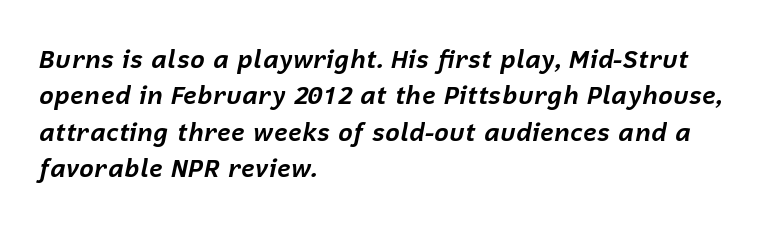
Has an underline been added? It has not. The text carries the slant typical of an italic or oblique font. The designer left line spacing at the default. Chunky letters — that's bold for sure.
